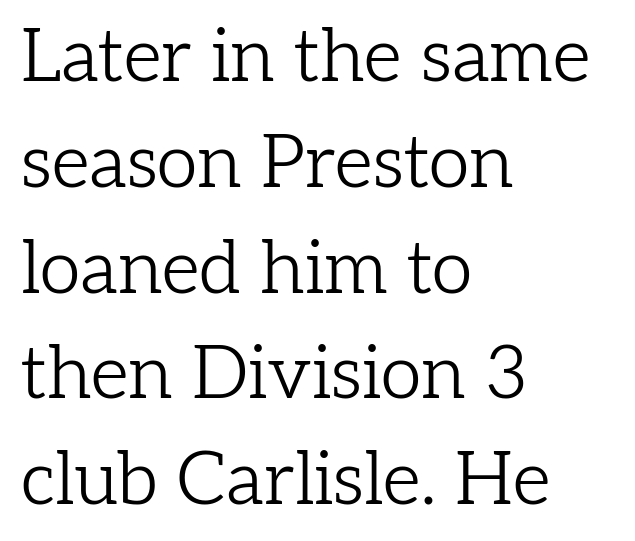
Q: Is the text bold? A: No.
Q: Is the text italic (slanted)? A: No, it is upright.
Q: Is the typeface a serif or a sans-serif typeface? A: Serif.
Q: Is the text underlined? A: No.
Q: How is the paragraph aligned? A: Left-aligned.
Q: Is the spacing between letters normal or unusually wide? A: Normal.
Q: Is the spacing between lines tight, normal or loose? A: Normal.
Q: Width (condensed, normal, or wide)? A: Normal.
Q: Stroke contrast? A: Low.
Q: x-height? A: Medium.
Q: Monospaced? A: No.
